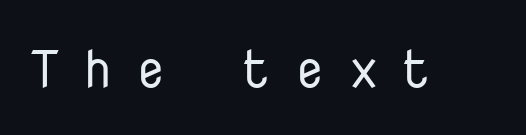
Is this a fixed-width face? Yes — each glyph sits in an identical cell. The passage shown is not underscored anywhere. Heaviness? Minimal to ordinary, like unemphasized prose. Nope, no serifs anywhere on these letters.
